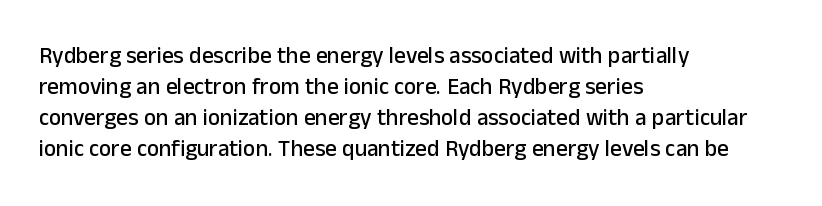
The image shows 23 px text type, upright; set left-aligned, normal line spacing (1.35x), normal letter spacing, not underlined.
